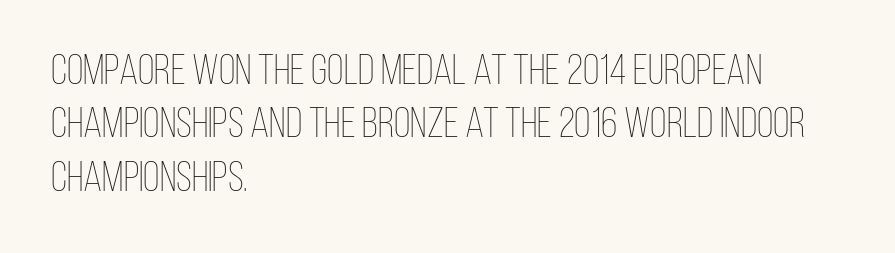
The image shows 43 px thin, condensed type, upright; set left-aligned, line spacing 1.24x, normal letter spacing, not underlined; low stroke contrast and a large x-height.
